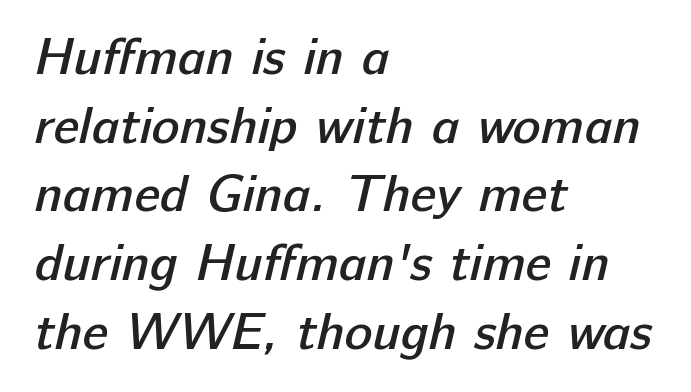
Default kerning and tracking; the words read as compact shapes. Which margin do the lines hug? The left one — the right edge is uneven. Varying glyph widths throughout — classic text-font behaviour. Set as a demibold, roughly 600 on the weight scale. Serifs: no, the terminals of the letterforms are clean.
